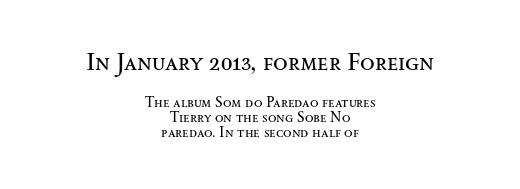
Is this a heavy cut? Hardly; it is regular or lighter. Decoration check: the copy has no underline. Scale decreases going downward across the two blocks. Students, note that the glyphs here touch the page at normal intervals. One glance says dense: line gaps are narrower than usual. Posture: straight, roman, zero tilt.
